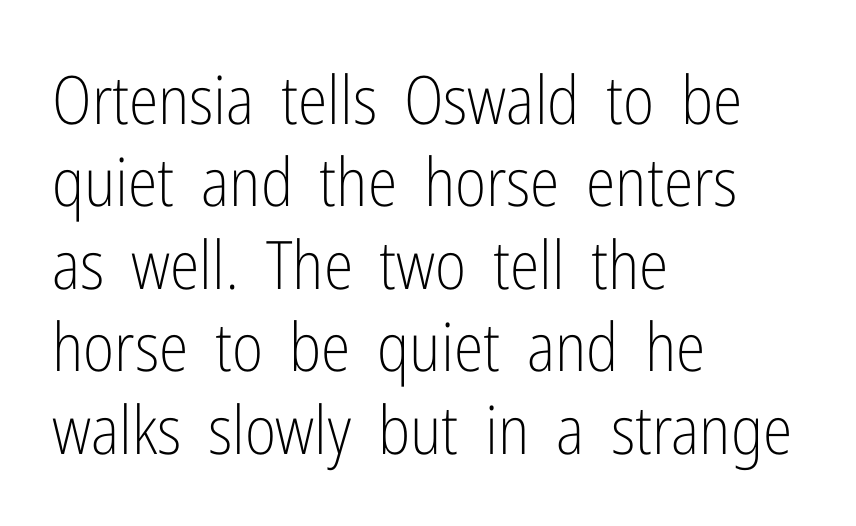
Left-aligned paragraph, ragged on the right. Check under the words: just untouched page. Each letter's strokes conclude bluntly, with no projecting serifs. Note the varied advance widths — an 'i' is clearly narrower than an 'm'.
